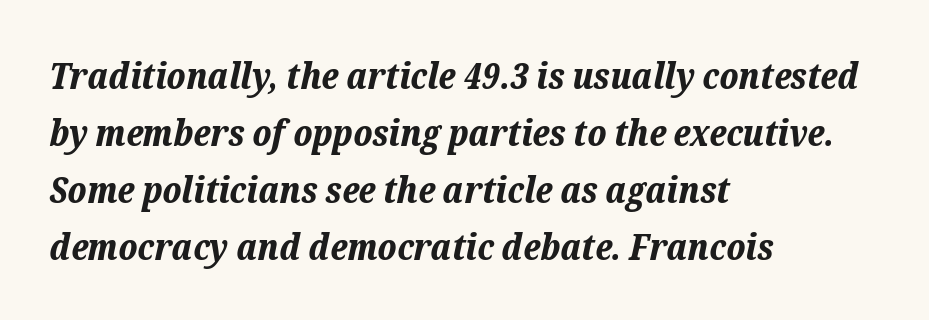
{"italic": "yes", "lean": "right", "slant_degrees": 12, "bold": "yes", "weight": "bold", "width": "normal", "stroke_contrast": "low", "x_height": "medium", "monospaced": "no", "underline": "no", "align": "left", "line_spacing": "normal", "line_spacing_ratio": 1.54, "letter_spacing": "normal", "letter_spacing_em": 0.0, "glyph_px": 37}
